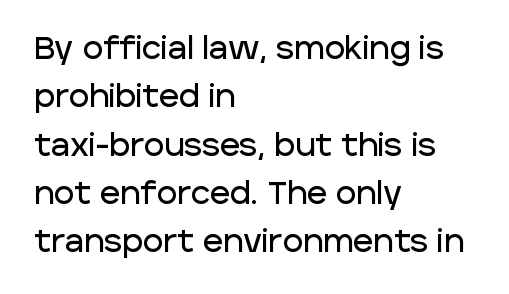
Default kerning and tracking; the words read as compact shapes. The font's upright variant was chosen for this text. This rendering features lettering with no underline. Varying glyph widths throughout — classic text-font behaviour. Does the leading feel generous? No, just average. Layout note: lines flush left.
